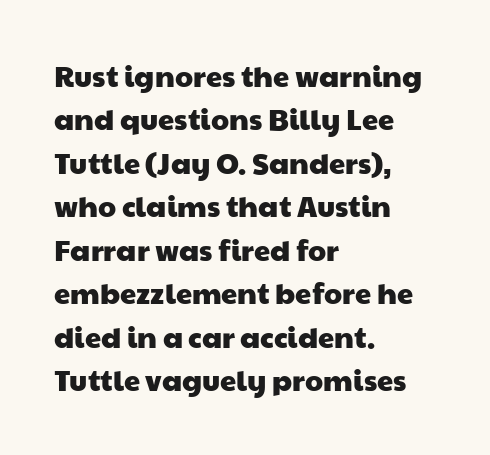
The image shows 29 px wide sans-serif type; set left-aligned, normal line spacing (1.5x), normal letter spacing, not underlined; low stroke contrast and a medium x-height.
